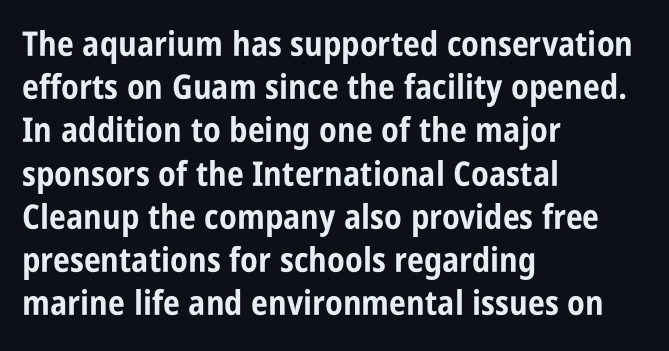
Italic? Not at all — the glyphs are vertical. Summary of weight: heavy, a full bold. Character widths vary here, with narrow letters taking less room than wide ones. Lines of text with bare space underneath.
